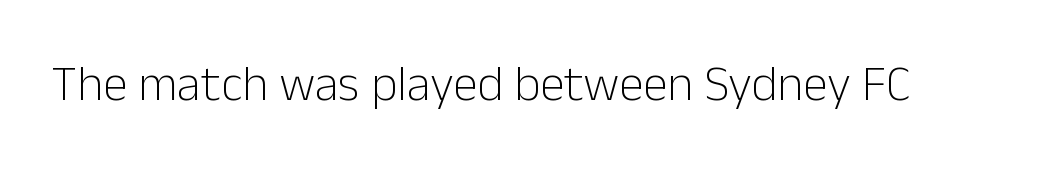
Stroke mass is kept to a normal reading level or below. Has an underline been added? It has not. This sample uses plain, unmodified letter spacing. Vertical strokes here are truly vertical.
